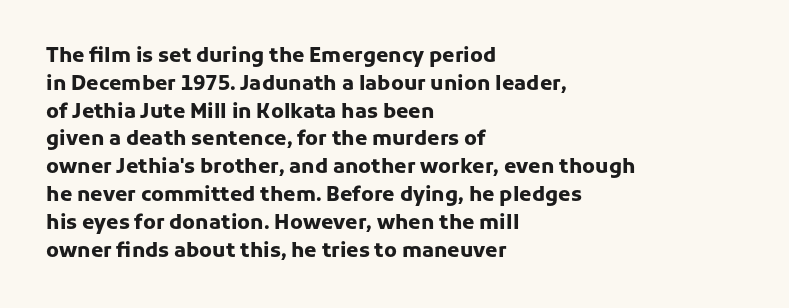
{"italic": "no", "bold": "yes", "underline": "no", "align": "left", "line_spacing": "normal", "line_spacing_ratio": 1.39, "letter_spacing": "normal", "letter_spacing_em": 0.0, "glyph_px": 20}
